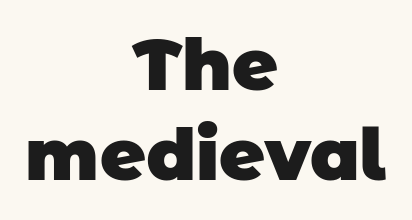
{"serif": "no", "bold": "yes", "weight": "heavy", "width": "normal", "stroke_contrast": "low", "x_height": "large", "monospaced": "no", "underline": "no", "align": "center", "line_spacing": "normal", "line_spacing_ratio": 1.27, "letter_spacing": "normal", "letter_spacing_em": 0.0, "glyph_px": 71}
